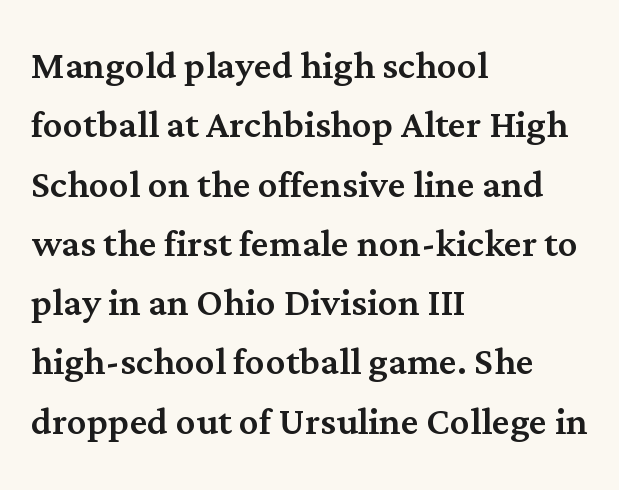
{"serif": "yes", "italic": "no", "width": "normal", "stroke_contrast": "medium", "x_height": "medium", "monospaced": "no", "underline": "no", "align": "left", "line_spacing_ratio": 1.21, "letter_spacing": "normal", "letter_spacing_em": 0.0, "glyph_px": 49}
